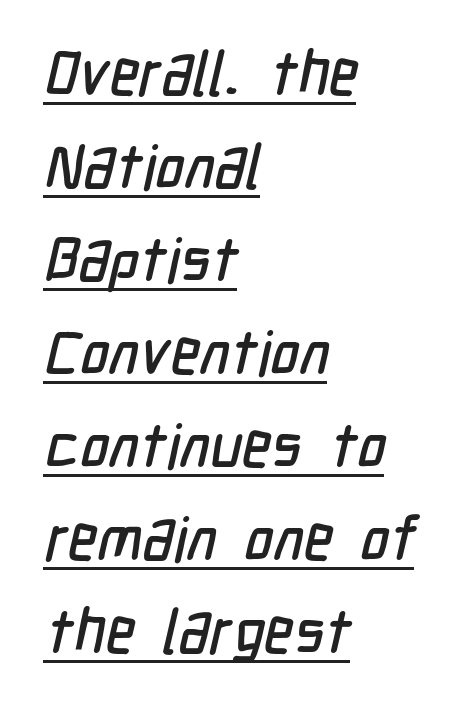
{"serif": "no", "width": "condensed", "stroke_contrast": "low", "x_height": "medium", "monospaced": "no", "underline": "yes", "align": "left", "line_spacing": "normal", "line_spacing_ratio": 1.5, "letter_spacing": "normal", "letter_spacing_em": 0.0, "glyph_px": 62}
